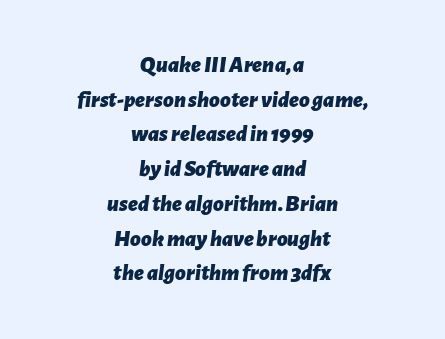
Quick note: italic. The string is rendered with underlining switched off. This block has exactly the height ordinary leading produces. The paragraph shown floats in the horizontal middle. Emphasis by weight is at full strength: bold.
